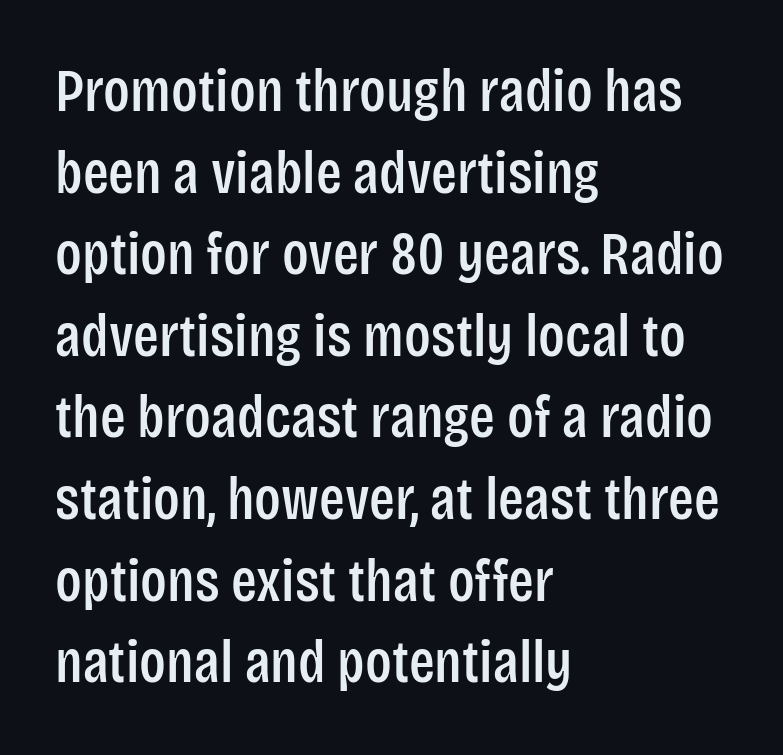
Q: Is the text italic (slanted)? A: No, it is upright.
Q: Is the typeface a serif or a sans-serif typeface? A: Sans-serif.
Q: Is the text underlined? A: No.
Q: How is the paragraph aligned? A: Left-aligned.
Q: Is the spacing between letters normal or unusually wide? A: Normal.
Q: Is the spacing between lines tight, normal or loose? A: Normal.
Q: Width (condensed, normal, or wide)? A: Condensed.
Q: Stroke contrast? A: Low.
Q: x-height? A: Large.
Q: Monospaced? A: No.
